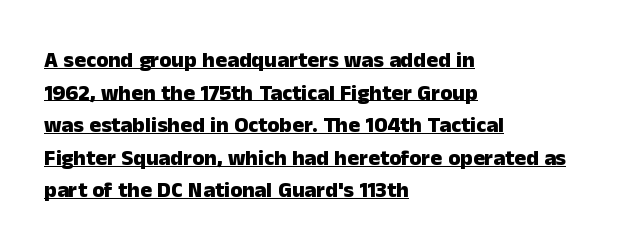
Q: Is the text bold? A: Yes.
Q: Is the text italic (slanted)? A: No, it is upright.
Q: Is the text underlined? A: Yes.
Q: How is the paragraph aligned? A: Left-aligned.
Q: Is the spacing between letters normal or unusually wide? A: Normal.
Q: Is the spacing between lines tight, normal or loose? A: Normal.
